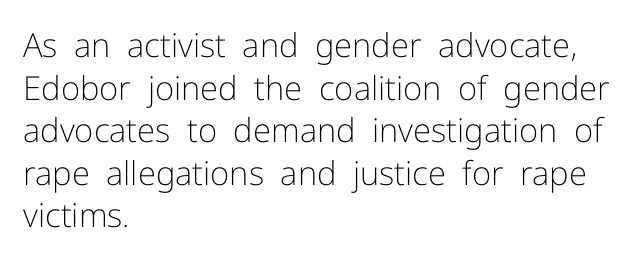
This is not heavy type; no bold has been used. No extra tracking has been applied to these lines. Lines of text with bare space underneath. The letters stand upright; this is a roman face. The paragraph shown leans on its left margin. Does the type have serifs? No, each stem ends abruptly.
